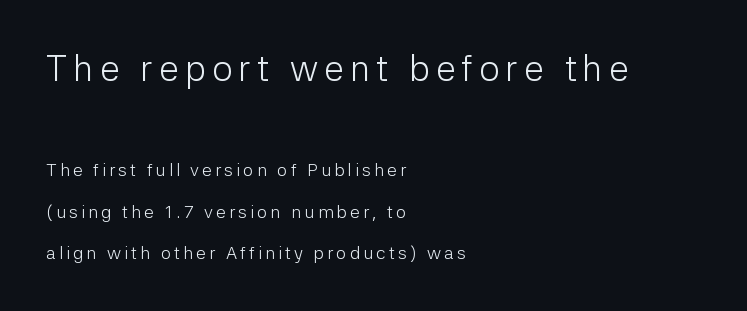
{"serif": "no", "italic": "no", "bold": "no", "weight": "light", "width": "normal", "stroke_contrast": "low", "x_height": "medium", "monospaced": "no", "underline": "no", "align": "left", "line_spacing": "loose", "line_spacing_ratio": 2.31, "larger_block": "first", "size_ratio": 2.0, "glyph_px": 36}
